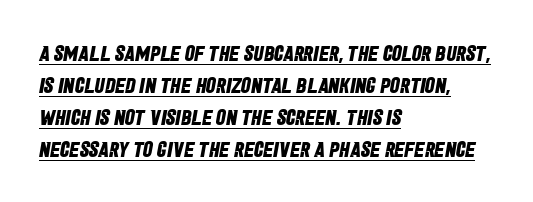
The image shows 22 px bold type; set left-aligned, normal line spacing (1.46x), normal letter spacing, underlined.
